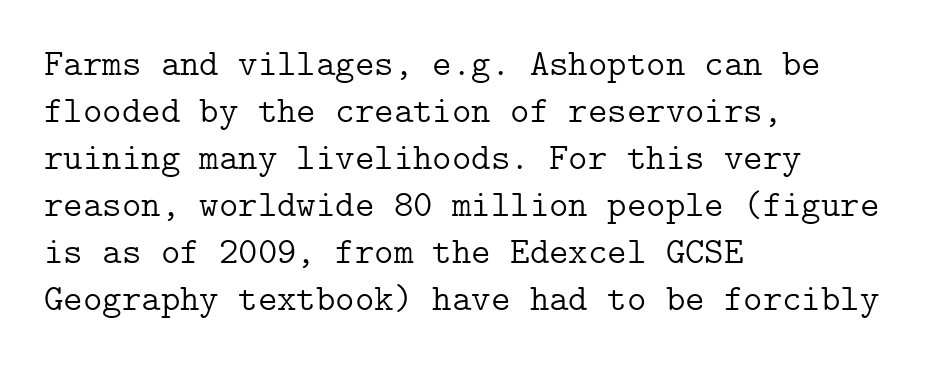
{"serif": "yes", "italic": "no", "bold": "no", "weight": "light", "width": "normal", "stroke_contrast": "low", "x_height": "medium", "underline": "no", "align": "left", "line_spacing": "normal", "line_spacing_ratio": 1.27, "letter_spacing": "normal", "letter_spacing_em": 0.0, "glyph_px": 37}
